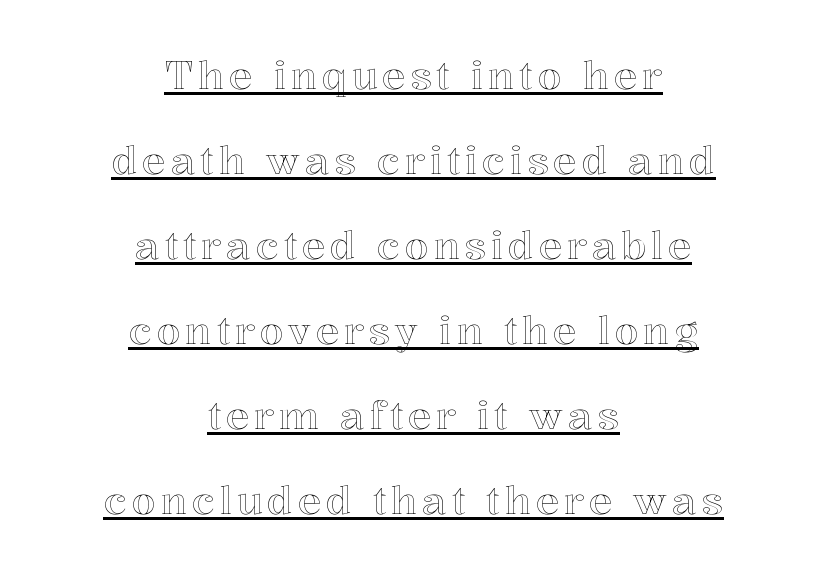
The image shows 39 px text type, upright; set centered, loose line spacing (2.18x), underlined; a medium x-height.
